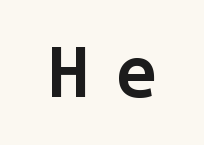
{"serif": "no", "italic": "no", "bold": "semi", "weight": "semibold", "width": "normal", "stroke_contrast": "low", "x_height": "medium", "monospaced": "yes", "underline": "no", "align": "center", "letter_spacing": "wide", "letter_spacing_em": 0.39, "glyph_px": 72}
